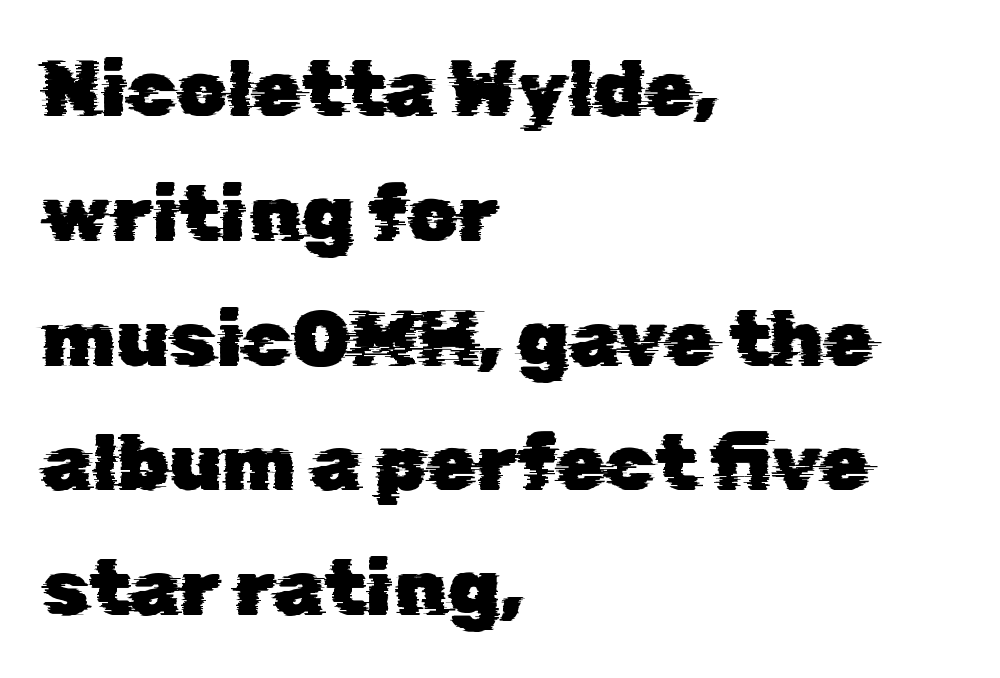
A student would call this left alignment; a typographer would say flush left, rag right. The area under the type is left untouched. Varying glyph widths throughout — classic text-font behaviour. Short note: letters normally spaced.
